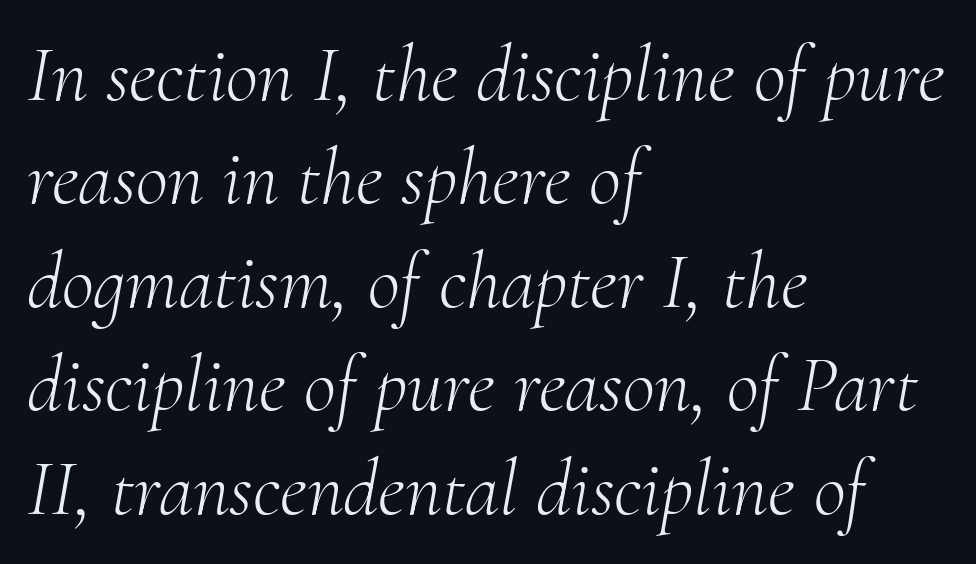
The image shows 79 px light serif type, italic (leaning right); set left-aligned, normal line spacing (1.31x), normal letter spacing, not underlined; medium stroke contrast and a small x-height.
